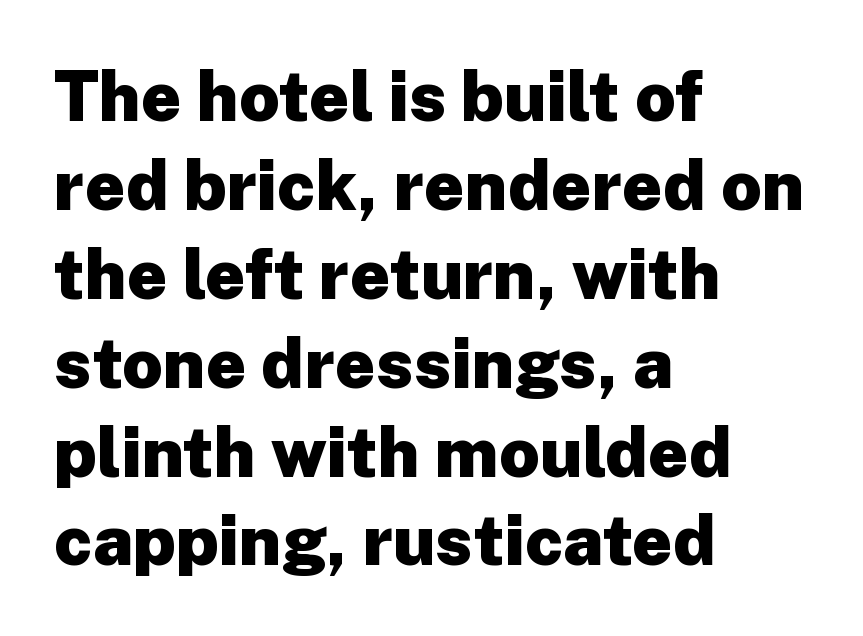
{"serif": "no", "italic": "no", "bold": "yes", "weight": "heavy", "width": "normal", "stroke_contrast": "low", "x_height": "medium", "monospaced": "no", "underline": "no", "align": "left", "line_spacing": "normal", "line_spacing_ratio": 1.27, "letter_spacing": "normal", "letter_spacing_em": 0.0, "glyph_px": 70}
